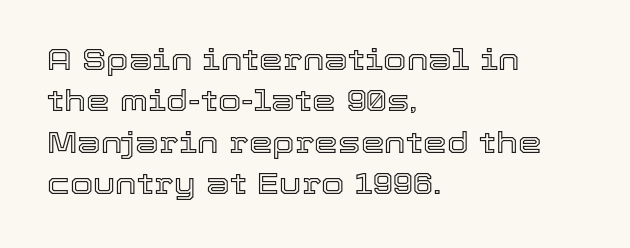
The image shows 30 px text type, upright; set left-aligned, normal line spacing (1.38x), normal letter spacing, not underlined; a medium x-height.
